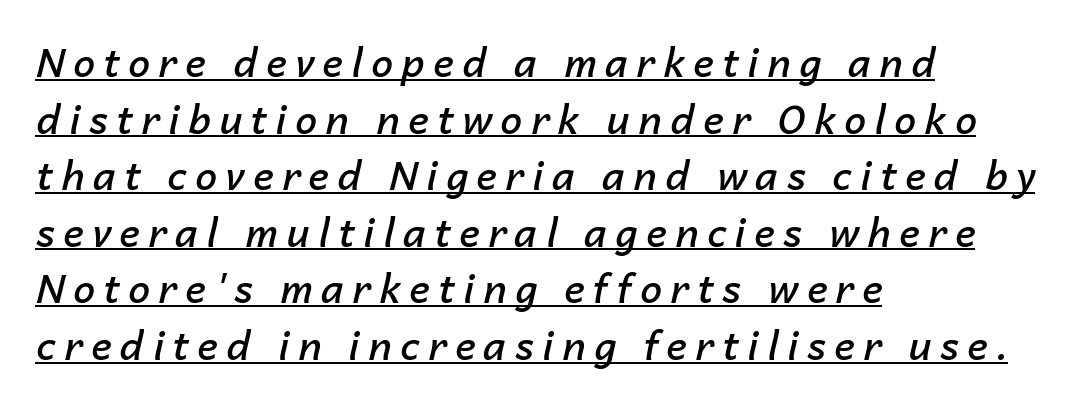
The image shows 39 px semibold type, italic (leaning right); set left-aligned, normal line spacing (1.45x), unusually wide letter spacing (+0.22 em), underlined; low stroke contrast and a medium x-height.
